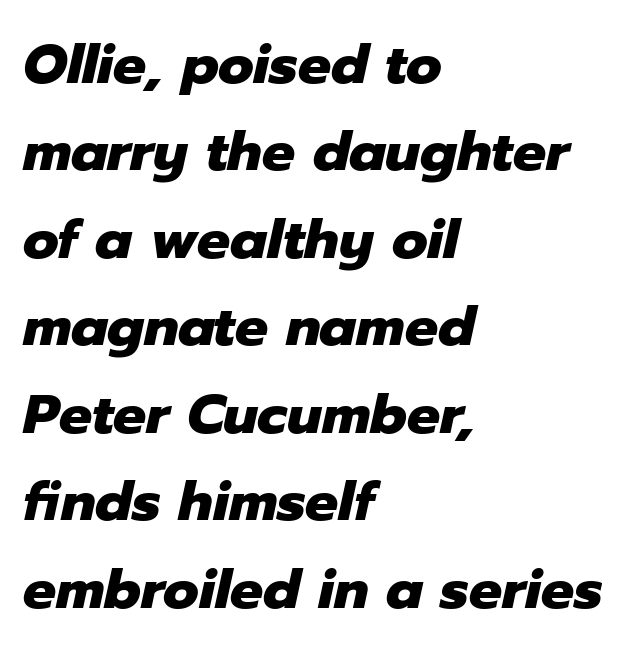
The space beneath each line is pristine and unruled. Caption: standard tracking, unaltered. The line-height multiplier appears to be the usual default. Emphasis by weight is at full strength: bold. Notice how the stems are inclined rather than vertical — that's the hallmark of italics. Caption: multi-line text, flush left, ragged right.
